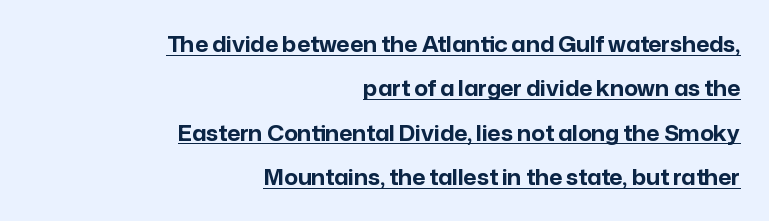
Q: Is the text bold? A: Yes.
Q: Is the text italic (slanted)? A: No, it is upright.
Q: Is the text underlined? A: Yes.
Q: How is the paragraph aligned? A: Right-aligned.
Q: Is the spacing between letters normal or unusually wide? A: Normal.
Q: Is the spacing between lines tight, normal or loose? A: Loose.
